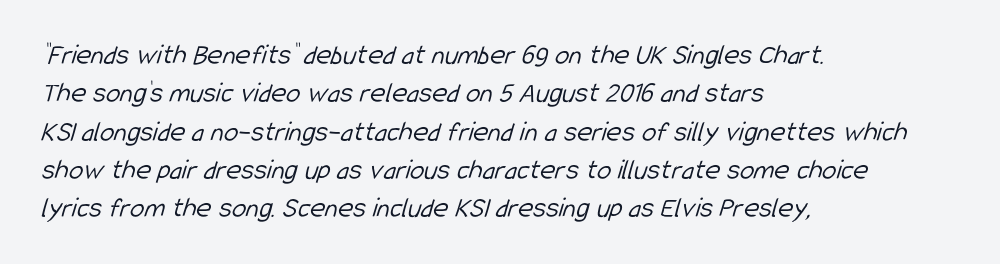
Q: Is the text bold? A: No.
Q: Is the typeface a serif or a sans-serif typeface? A: Sans-serif.
Q: Is the text underlined? A: No.
Q: How is the paragraph aligned? A: Left-aligned.
Q: Is the spacing between letters normal or unusually wide? A: Normal.
Q: Is the spacing between lines tight, normal or loose? A: Normal.
Q: Width (condensed, normal, or wide)? A: Condensed.
Q: Stroke contrast? A: Low.
Q: x-height? A: Medium.
Q: Monospaced? A: No.
